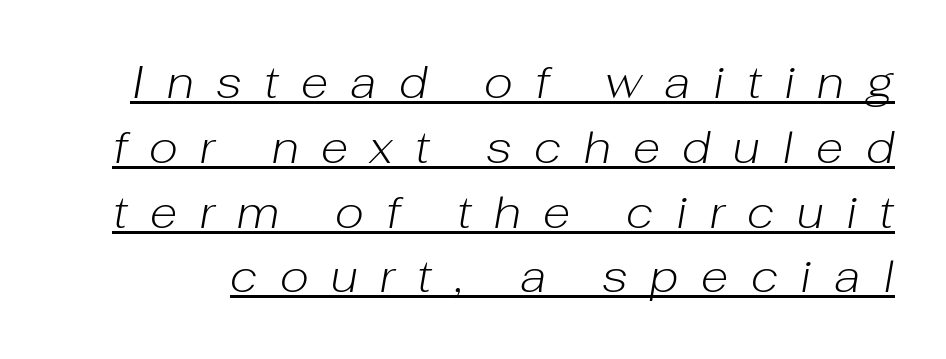
{"italic": "yes", "lean": "right", "slant_degrees": 10, "bold": "no", "weight": "light", "width": "normal", "stroke_contrast": "low", "x_height": "medium", "monospaced": "no", "underline": "yes", "line_spacing": "normal", "line_spacing_ratio": 1.44, "letter_spacing": "wide", "letter_spacing_em": 0.5, "glyph_px": 45}
